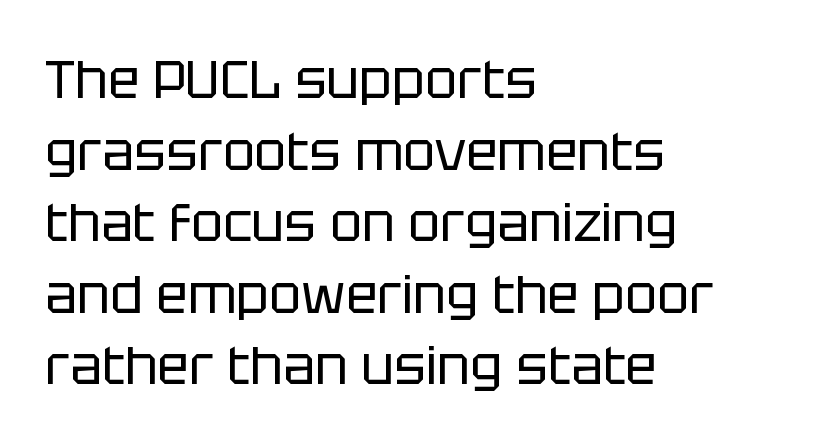
The image shows 53 px regular-weight sans-serif type, upright; set left-aligned, normal line spacing (1.35x), normal letter spacing, not underlined; low stroke contrast and a large x-height.
